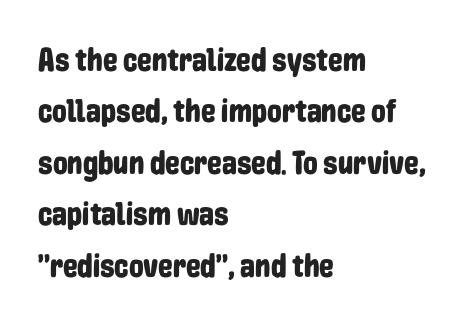
Notice how the passage keeps a crisp vertical edge on the left only. Caption: standard tracking, unaltered. These lines were composed using upright roman letters. The space directly below the letters is spotless. Typographically, this falls in the sans-serif category. Spacing verdict: proportional, widths tailored to each character.
